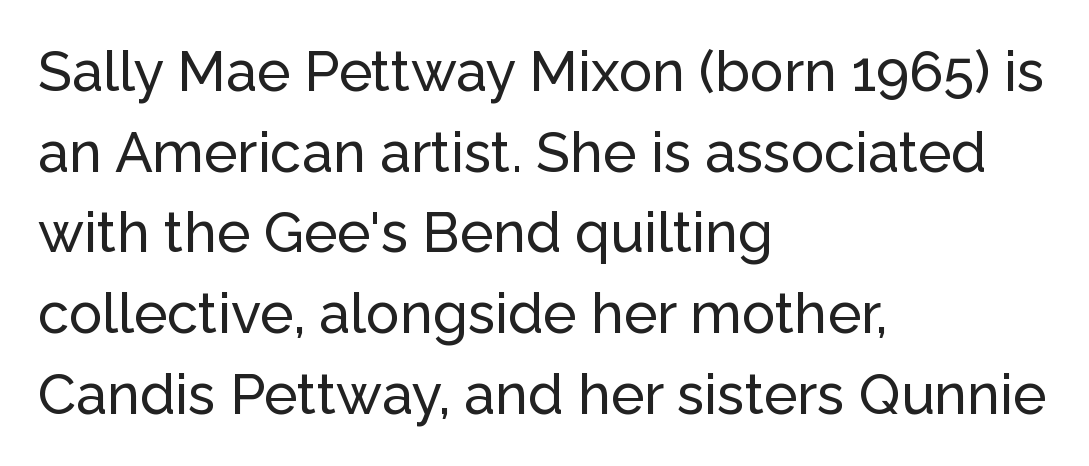
Quick note: underline off. When letters stand straight like this, we call the style roman or upright. Summary of vertical rhythm: regular, with standard interline spacing. The ragged edge is on the right, which tells us the setting is flush left. This rendering employs a face without finishing strokes, i.e., a sans-serif.
